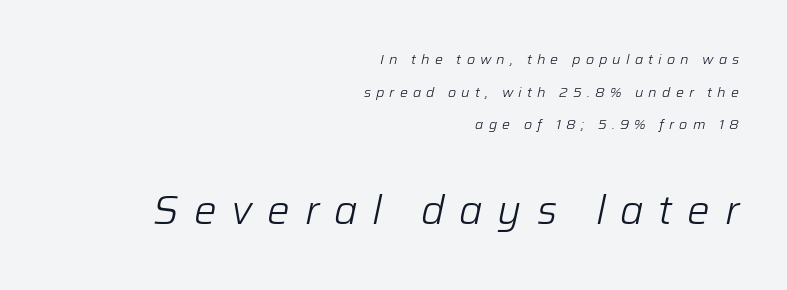
Short and long lines alike share a common ending point at right. Widely set lines give the paragraph a tall, airy silhouette. Stems and bowls with no extra thickness — not bold. Italic: yes, the glyphs are oblique.
